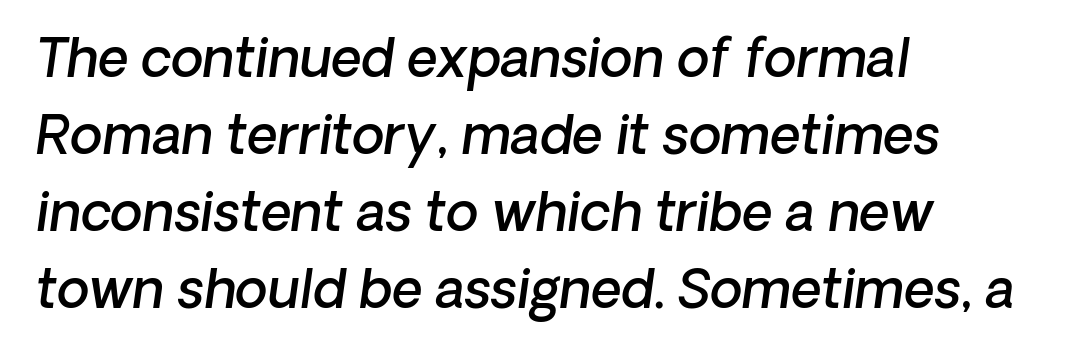
{"italic": "yes", "lean": "right", "slant_degrees": 8, "bold": "semi", "weight": "semibold", "width": "normal", "stroke_contrast": "low", "x_height": "medium", "monospaced": "no", "underline": "no", "align": "left", "line_spacing": "normal", "line_spacing_ratio": 1.45, "letter_spacing": "normal", "letter_spacing_em": 0.0, "glyph_px": 53}
